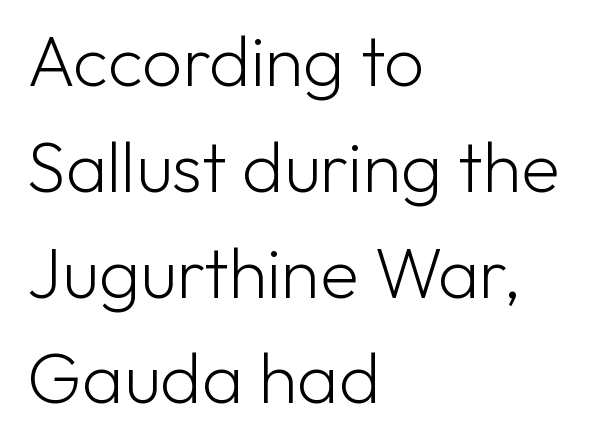
The image shows 71 px light sans-serif type, upright; set left-aligned, normal line spacing (1.49x), normal letter spacing, not underlined; low stroke contrast and a medium x-height.
